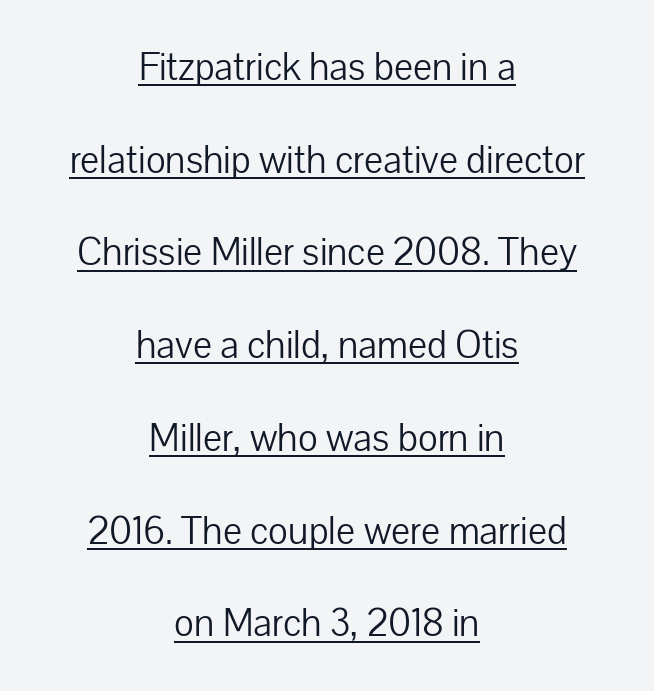
{"serif": "no", "italic": "no", "bold": "no", "weight": "light", "width": "normal", "stroke_contrast": "low", "x_height": "medium", "monospaced": "no", "underline": "yes", "align": "center", "line_spacing": "loose", "line_spacing_ratio": 2.44, "letter_spacing": "normal", "letter_spacing_em": 0.0, "glyph_px": 38}
